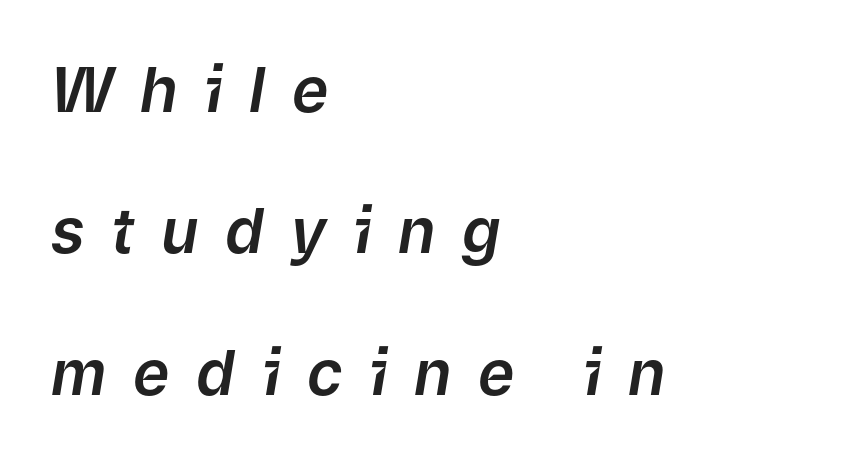
The letters advance in unequal steps, a hallmark of proportional type. The line texture is sparse and dotted thanks to wide tracking. Rule under the text: the space is simply empty. The rag falls on the right side of this text block. The leading is generous, giving the passage an open texture.
